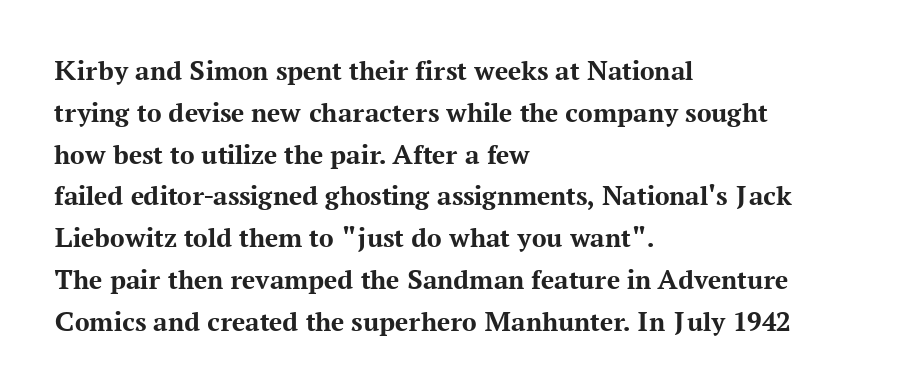
Q: Is the text bold? A: Yes.
Q: Is the text italic (slanted)? A: No, it is upright.
Q: Is the typeface a serif or a sans-serif typeface? A: Serif.
Q: Is the text underlined? A: No.
Q: How is the paragraph aligned? A: Left-aligned.
Q: Is the spacing between letters normal or unusually wide? A: Normal.
Q: Is the spacing between lines tight, normal or loose? A: Normal.
Q: Width (condensed, normal, or wide)? A: Normal.
Q: Stroke contrast? A: Medium.
Q: x-height? A: Medium.
Q: Monospaced? A: No.
